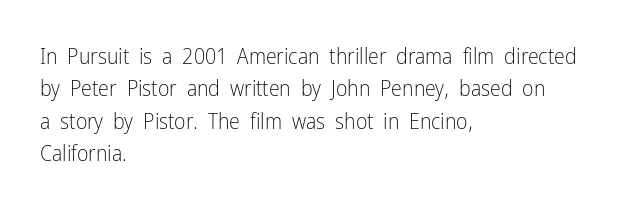
Does extra space separate the letters? No, they use regular spacing. Compared with a typical body face, this is equally light or lighter still. Casual observation: everything's shoved over to the left. This sample keeps an unexceptional amount of space between lines.
